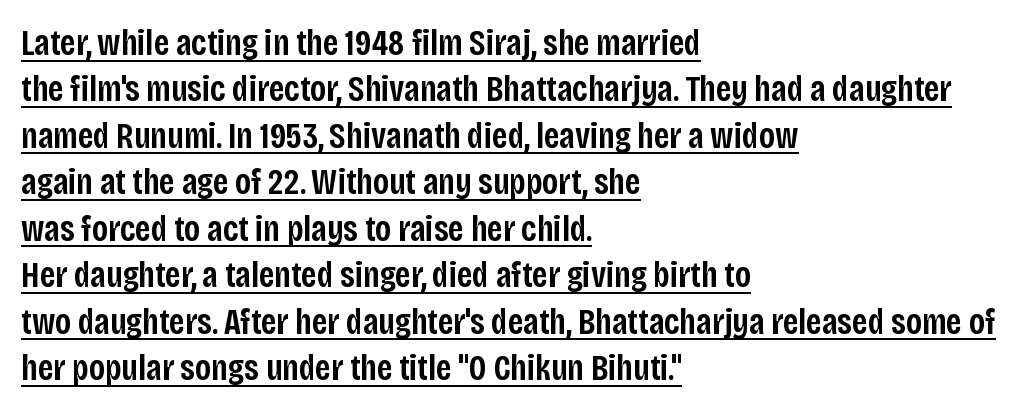
The image shows 36 px semibold, condensed sans-serif type, upright; set left-aligned, normal line spacing (1.29x), normal letter spacing, underlined; low stroke contrast and a large x-height.
